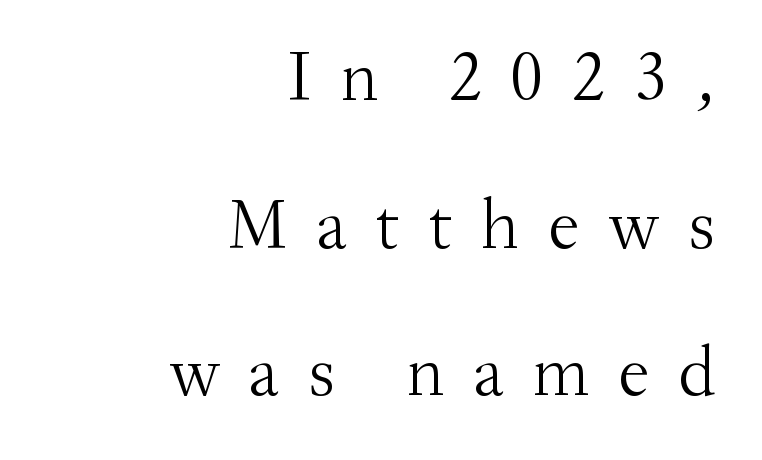
The image shows 71 px light serif type, upright; set right-aligned, loose line spacing (2.08x), unusually wide letter spacing (+0.4 em), not underlined; medium stroke contrast and a small x-height.
